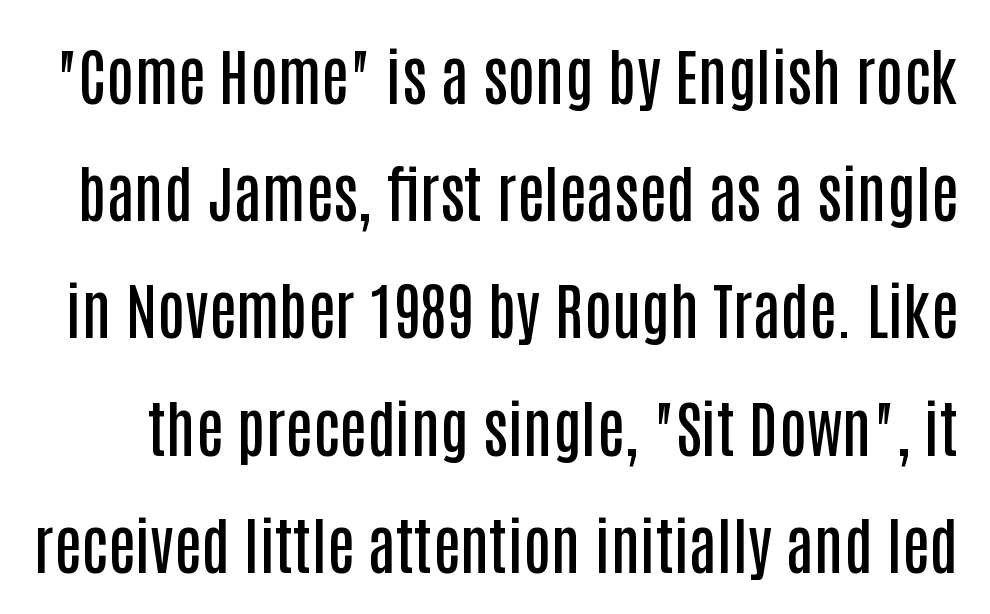
{"serif": "no", "italic": "no", "bold": "semi", "weight": "semibold", "width": "condensed", "stroke_contrast": "low", "x_height": "large", "monospaced": "no", "underline": "no", "line_spacing_ratio": 1.89, "letter_spacing": "normal", "letter_spacing_em": 0.0, "glyph_px": 62}
